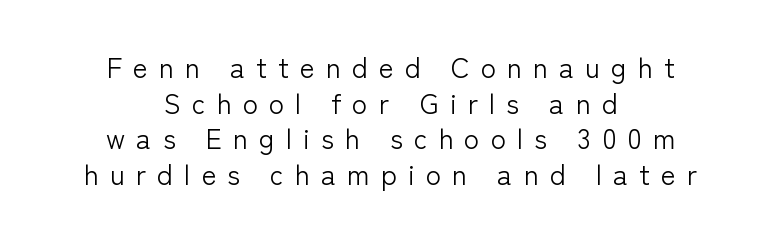
Q: Is the text bold? A: No.
Q: Is the text italic (slanted)? A: No, it is upright.
Q: Is the typeface a serif or a sans-serif typeface? A: Sans-serif.
Q: Is the text underlined? A: No.
Q: How is the paragraph aligned? A: Centered.
Q: Is the spacing between letters normal or unusually wide? A: Unusually wide.
Q: Is the spacing between lines tight, normal or loose? A: Normal.
Q: Width (condensed, normal, or wide)? A: Normal.
Q: Stroke contrast? A: Low.
Q: x-height? A: Medium.
Q: Monospaced? A: No.
